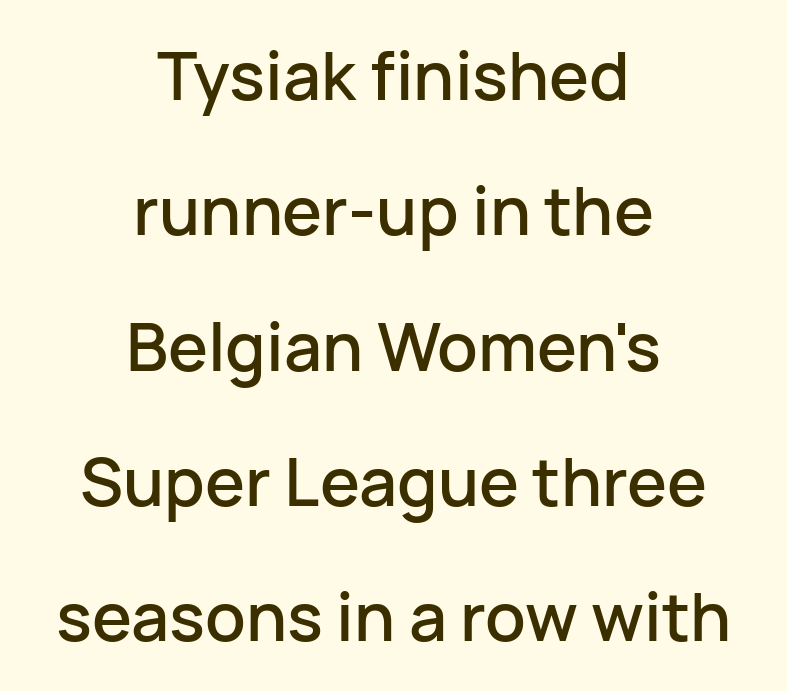
Q: Is the text italic (slanted)? A: No, it is upright.
Q: Is the typeface a serif or a sans-serif typeface? A: Sans-serif.
Q: Is the text underlined? A: No.
Q: How is the paragraph aligned? A: Centered.
Q: Is the spacing between letters normal or unusually wide? A: Normal.
Q: Is the spacing between lines tight, normal or loose? A: Loose.
Q: Width (condensed, normal, or wide)? A: Normal.
Q: Stroke contrast? A: Low.
Q: x-height? A: Medium.
Q: Monospaced? A: No.
